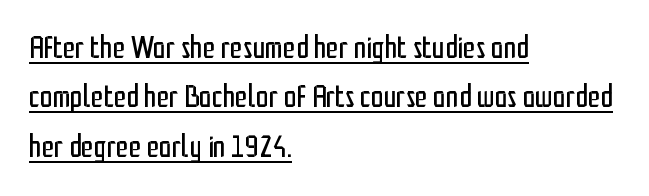
The image shows 32 px regular-weight, condensed sans-serif type, upright; set left-aligned, normal line spacing (1.54x), normal letter spacing, underlined; low stroke contrast and a medium x-height.
